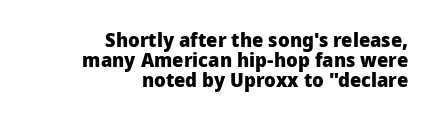
The sample has been set heavy, in full bold. Upright lettering throughout. The words here are not underlined. Each new line begins almost immediately beneath the previous one. A flush-right, rag-left setting is used for this passage.
